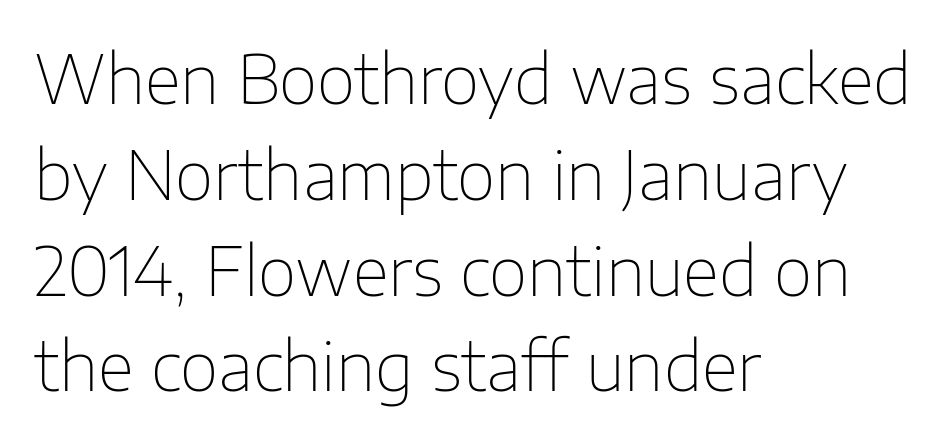
The image shows 67 px thin sans-serif type, upright; set left-aligned, normal line spacing (1.43x), normal letter spacing, not underlined; low stroke contrast and a medium x-height.
